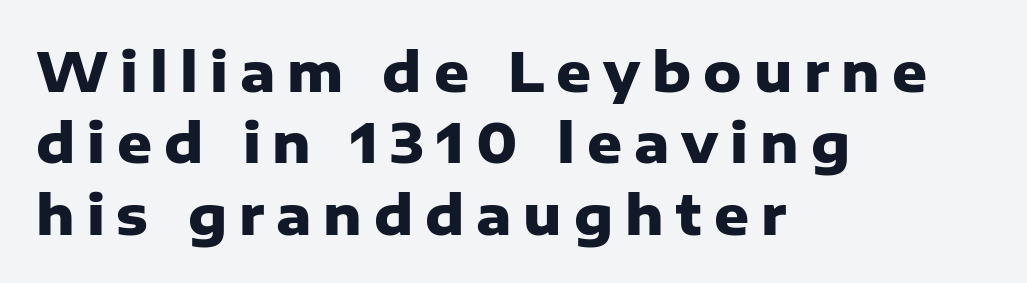
Unmarked baselines from the first word to the last. Substantial extra tracking has been applied to these lines. No italicization has been applied; the sample stays upright. The typesetting leans heavy: a genuine bold. Teacher's note: observe the even left margin — that is flush-left alignment. You can tell from the bare stems that sans-serif type was used.
